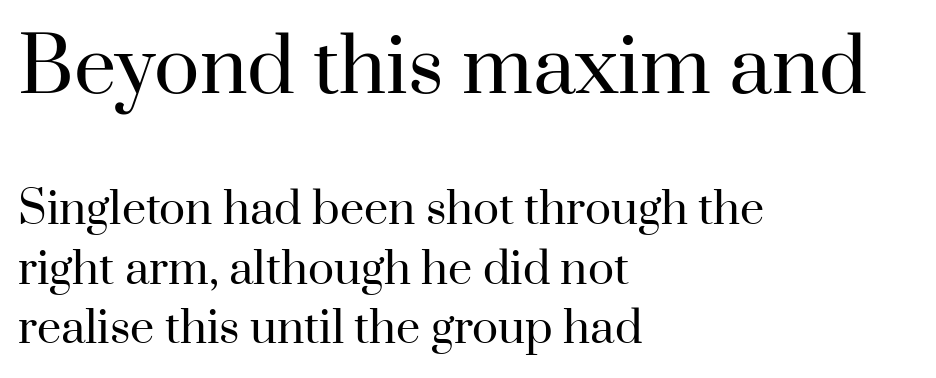
The image shows 75 px regular-weight serif type, upright; set left-aligned, normal line spacing (1.38x), normal letter spacing, not underlined; the first (top) block is 1.74x larger; high stroke contrast and a small x-height.
